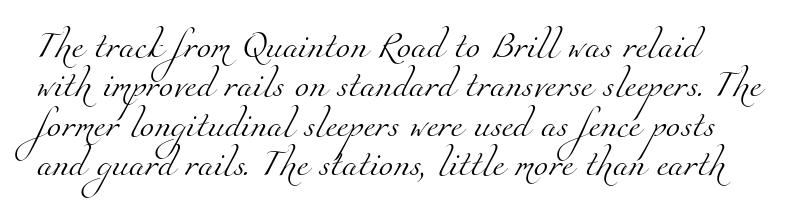
Q: Is the text bold? A: No.
Q: Is the text underlined? A: No.
Q: Is the spacing between letters normal or unusually wide? A: Normal.
Q: Is the spacing between lines tight, normal or loose? A: Normal.
